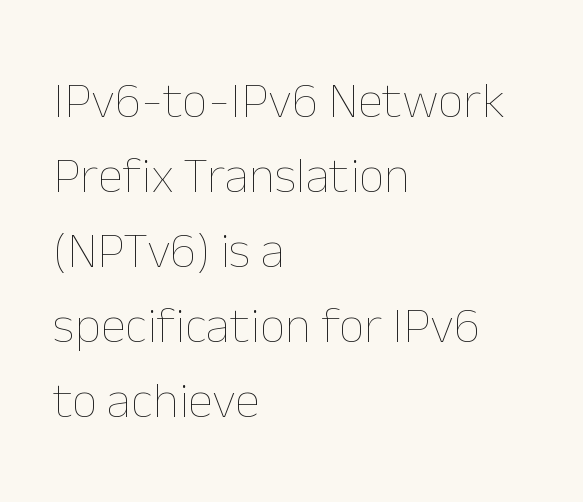
The rows are spaced the way most documents space them. The strokes carry an ordinary text weight at most. The gap between lines stays unmarked. Vertical strokes here are truly vertical. The paragraph has a hard left edge and a soft right edge. Looks like regular typesetting: each glyph gets only the width it needs.
